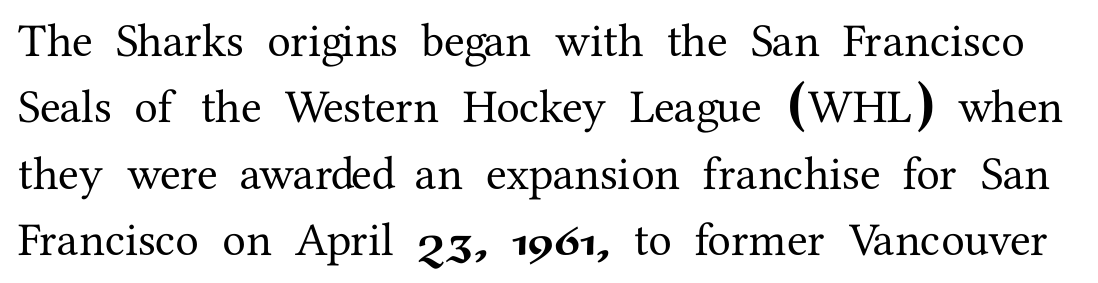
A typesetter would label this face a serif. A typesetter would call this leading conventional body-copy spacing. Posture: upright roman. Honestly, the letter spacing is just normal — you wouldn't notice it. Each row of text sits above clean, open space.
